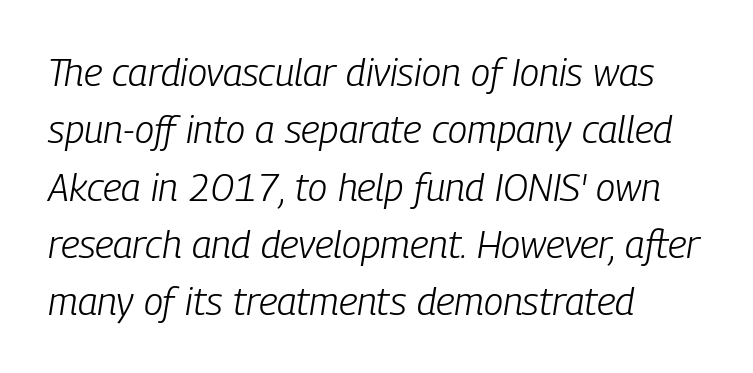
The designer left line spacing at the default. The horizontal fit of the characters is conventional and even. The paragraph has a hard left edge and a soft right edge. Lines of text with bare space underneath.
